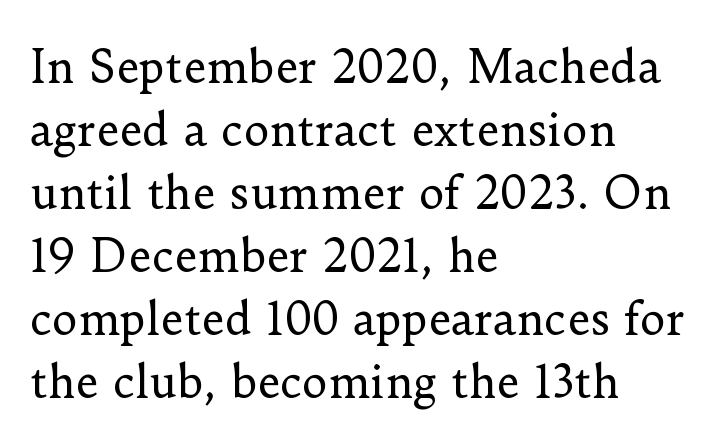
This rendering uses left alignment, leaving the right contour irregular. Bare-footed words on every line. The type sits square on the baseline with zero lean. Each word holds together tightly as a unit, with standard inter-letter gaps. Stroke terminals: seriffed. This sample keeps an unexceptional amount of space between lines.
